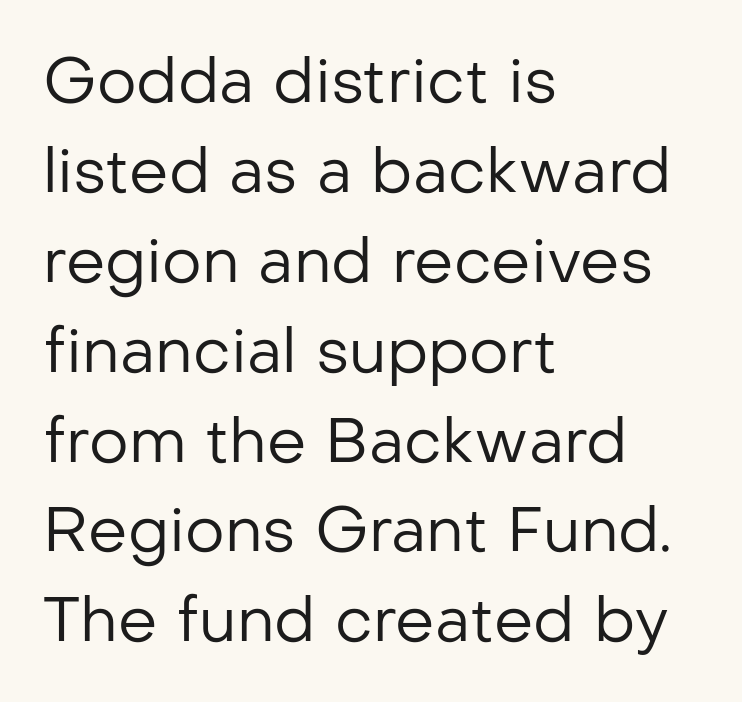
Q: Is the text bold? A: No.
Q: Is the text italic (slanted)? A: No, it is upright.
Q: Is the typeface a serif or a sans-serif typeface? A: Sans-serif.
Q: Is the text underlined? A: No.
Q: How is the paragraph aligned? A: Left-aligned.
Q: Is the spacing between letters normal or unusually wide? A: Normal.
Q: Is the spacing between lines tight, normal or loose? A: Normal.
Q: Width (condensed, normal, or wide)? A: Normal.
Q: Stroke contrast? A: Low.
Q: x-height? A: Medium.
Q: Monospaced? A: No.
